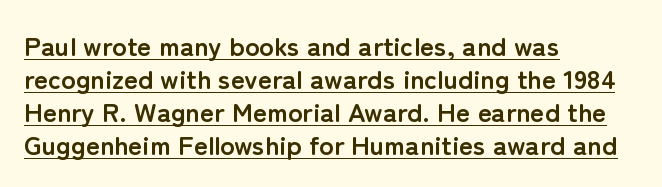
{"italic": "no", "bold": "yes", "underline": "yes", "align": "left", "line_spacing_ratio": 1.22, "letter_spacing": "normal", "letter_spacing_em": 0.0, "glyph_px": 27}
